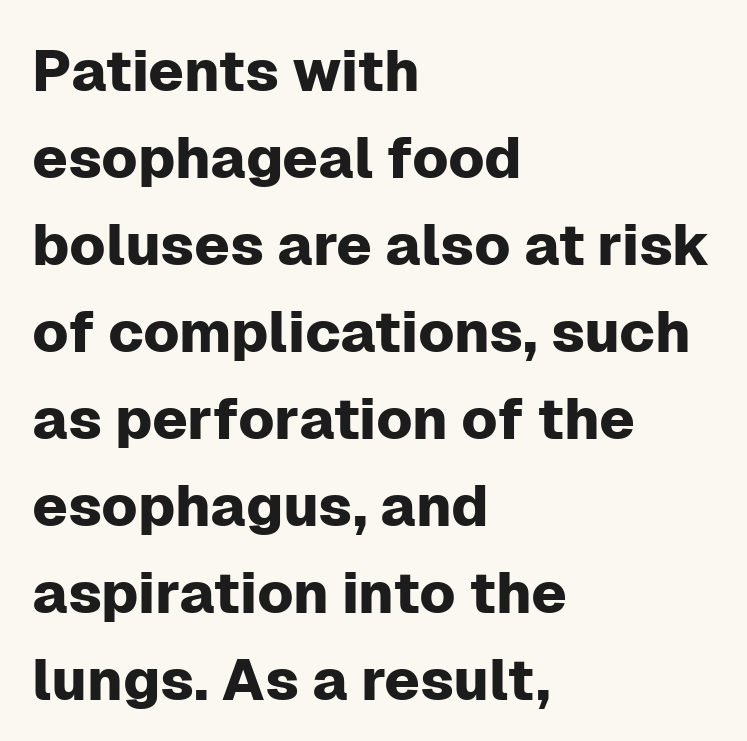
{"serif": "no", "italic": "no", "width": "normal", "stroke_contrast": "low", "x_height": "medium", "monospaced": "no", "underline": "no", "align": "left", "line_spacing": "normal", "line_spacing_ratio": 1.5, "letter_spacing": "normal", "letter_spacing_em": 0.0, "glyph_px": 58}
